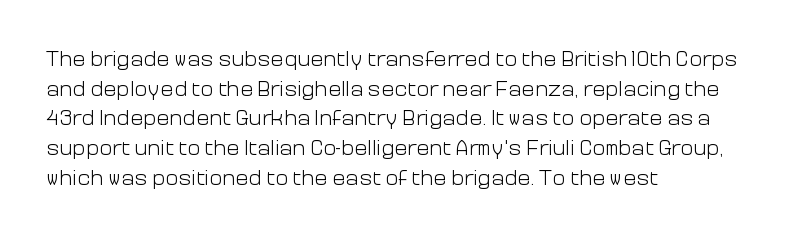
{"italic": "no", "bold": "no", "underline": "no", "align": "left", "line_spacing": "normal", "line_spacing_ratio": 1.35, "letter_spacing": "normal", "letter_spacing_em": 0.0, "glyph_px": 22}
